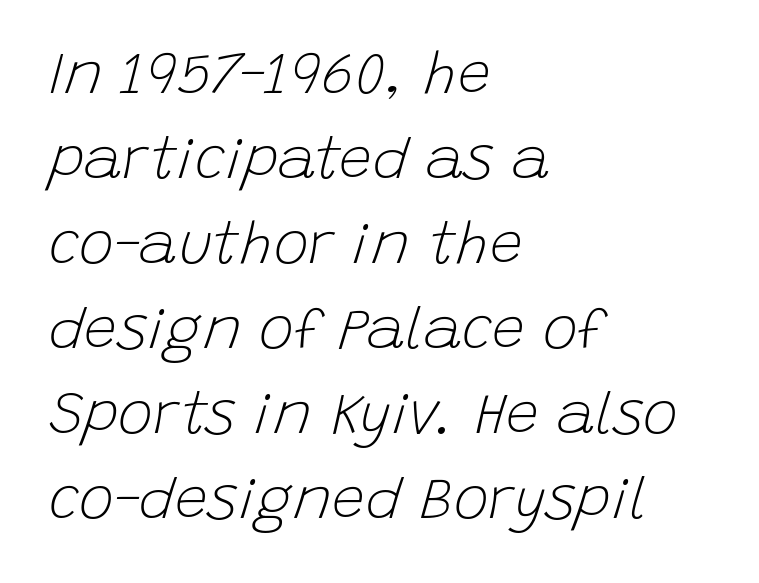
The rendering keeps characters at their native spacing. The axis of the letterforms is tilted away from vertical. This sample has the flowing, uneven cadence of proportional lettering. One glance says typical: line gaps are just what's usual.
